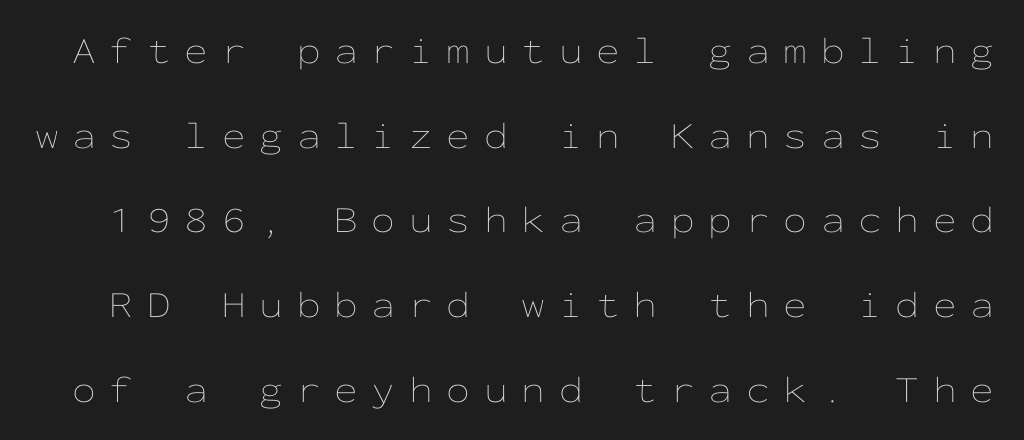
No chunkiness to these letters — they're not bold. Characters remain perfectly vertical along every line. Short note: letters widely spaced. The rendering uses typewriter-style spacing with identical character cells. Bare-footed words on every line. A great deal of white space separates one row of letters from the next.
